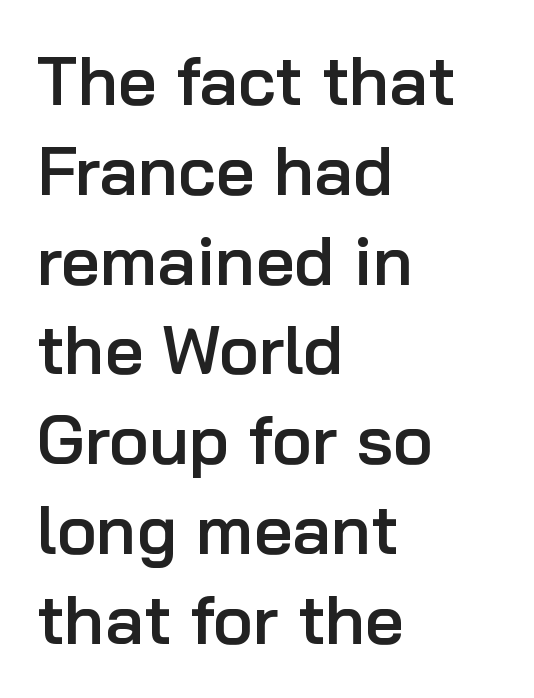
Typographic density is moderately raised because the face is semibold. The vertical gap from one line to the next is medium. A roman cut, with each character standing at attention. The face used here is proportionally spaced, like ordinary book or web type. I'd call this a sans setting — the letters go barefoot. This sample uses plain, unmodified letter spacing.
